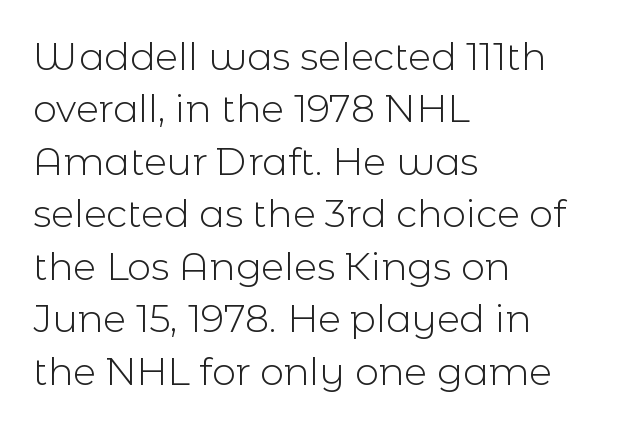
The image shows 38 px light sans-serif type, upright; set left-aligned, normal line spacing (1.38x), normal letter spacing, not underlined; a medium x-height.
